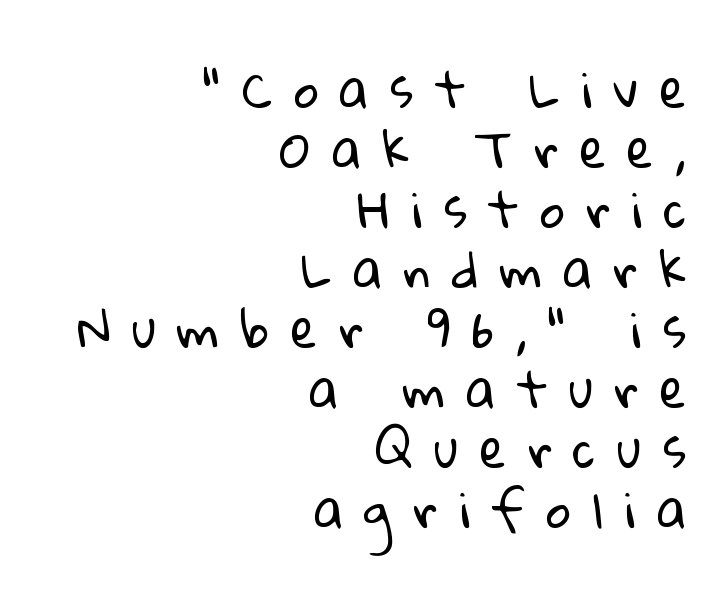
Q: Is the text bold? A: No.
Q: Is the typeface a serif or a sans-serif typeface? A: Sans-serif.
Q: Is the text underlined? A: No.
Q: How is the paragraph aligned? A: Right-aligned.
Q: Is the spacing between letters normal or unusually wide? A: Unusually wide.
Q: Is the spacing between lines tight, normal or loose? A: Normal.
Q: Width (condensed, normal, or wide)? A: Normal.
Q: Stroke contrast? A: Low.
Q: x-height? A: Medium.
Q: Monospaced? A: No.
